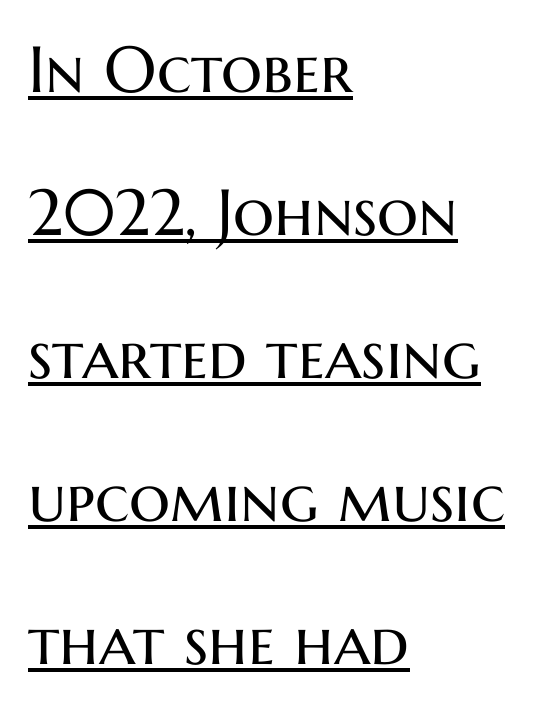
The image shows 65 px regular-weight sans-serif type, upright; set left-aligned, loose line spacing (2.2x), normal letter spacing, underlined; medium stroke contrast and a medium x-height.
